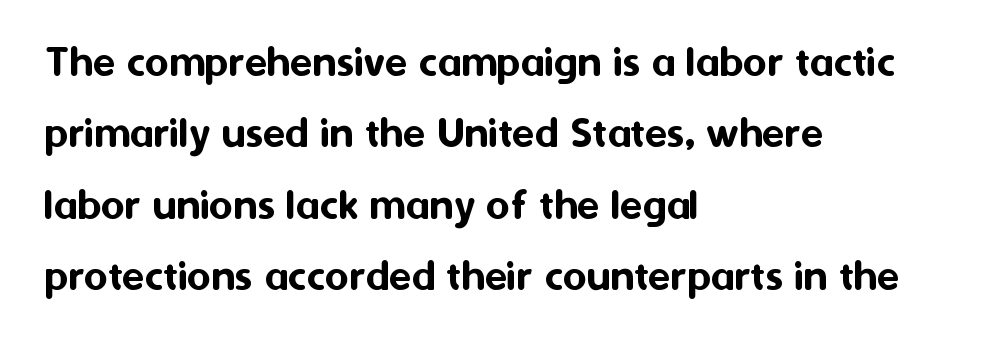
The image shows 46 px sans-serif type, upright; set left-aligned, normal line spacing (1.55x), normal letter spacing, not underlined; medium stroke contrast and a medium x-height.
